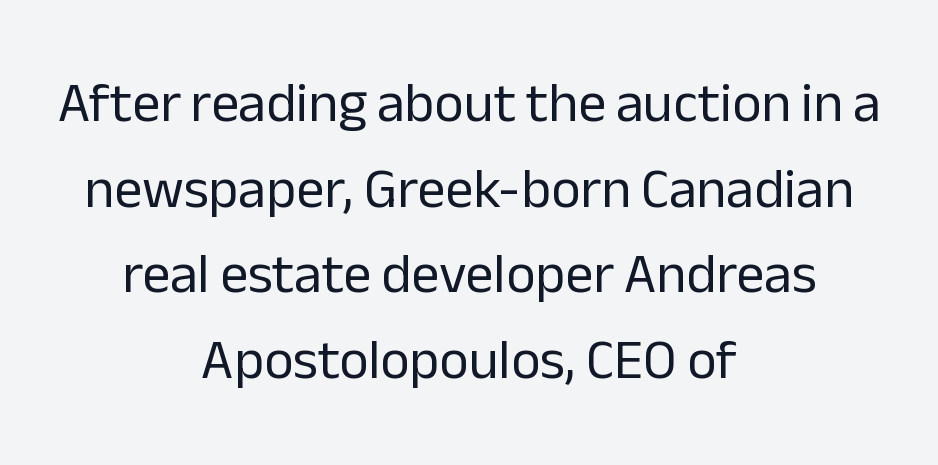
{"serif": "no", "italic": "no", "bold": "no", "weight": "regular", "width": "normal", "stroke_contrast": "low", "x_height": "medium", "monospaced": "no", "underline": "no", "align": "center", "line_spacing": "normal", "line_spacing_ratio": 1.53, "letter_spacing": "normal", "letter_spacing_em": 0.0, "glyph_px": 56}
